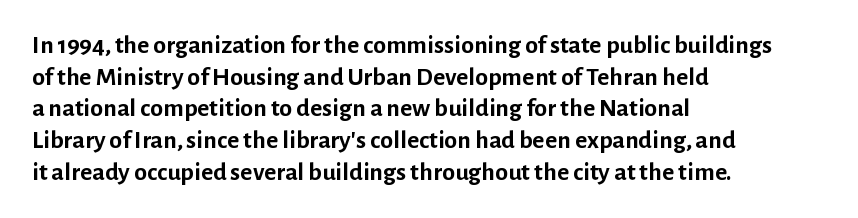
Q: Is the text bold? A: Yes.
Q: Is the text italic (slanted)? A: No, it is upright.
Q: Is the text underlined? A: No.
Q: How is the paragraph aligned? A: Left-aligned.
Q: Is the spacing between letters normal or unusually wide? A: Normal.
